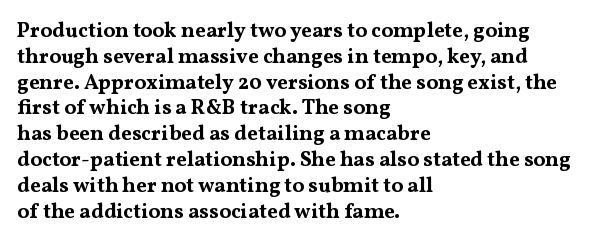
The letters stand upright; this is a roman face. Every row of glyphs begins at an identical x-position on the left. Between one letter and the next there's only the usual sliver of space. Caption: bold face, heavy strokes.
